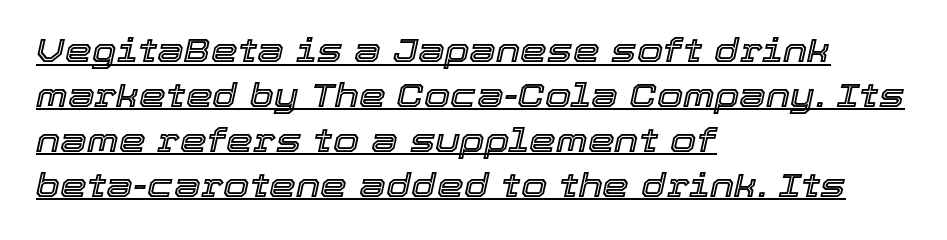
Here the glyphs are tracked normally, forming tight word shapes. Yep, that's italic — everything's leaning. Visually the block forms a straight wall on the left and a jagged coastline on the right. Compared with typical paragraphs, the rows here are spaced about the same. Compared with undecorated copy, this sample adds a rule below the words. These lines are rendered in a variable-pitch font.
